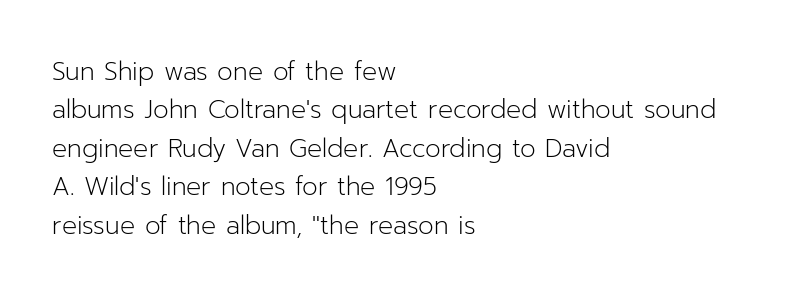
The image shows 25 px text type, upright; set left-aligned, normal line spacing (1.54x), normal letter spacing, not underlined.
